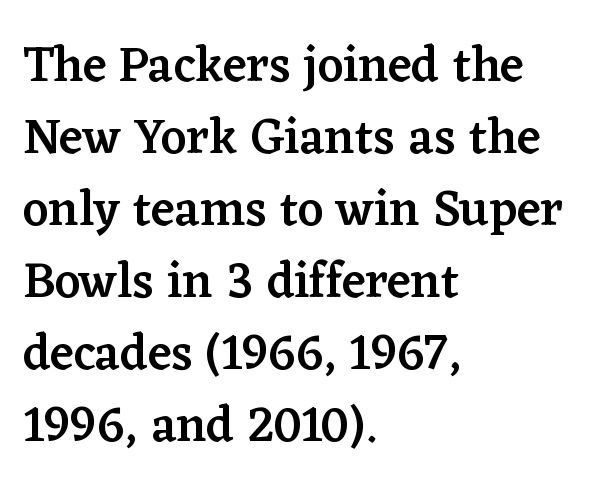
Q: Is the text bold? A: Semi-bold.
Q: Is the text italic (slanted)? A: No, it is upright.
Q: Is the typeface a serif or a sans-serif typeface? A: Serif.
Q: Is the text underlined? A: No.
Q: How is the paragraph aligned? A: Left-aligned.
Q: Is the spacing between letters normal or unusually wide? A: Normal.
Q: Is the spacing between lines tight, normal or loose? A: Normal.
Q: Width (condensed, normal, or wide)? A: Normal.
Q: Stroke contrast? A: Low.
Q: x-height? A: Medium.
Q: Monospaced? A: No.
